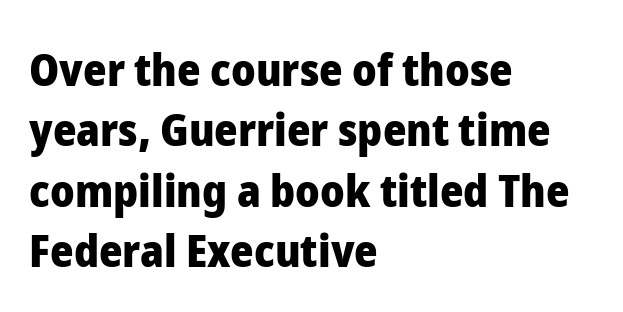
Spacing verdict: proportional, widths tailored to each character. Vertically, the passage feels balanced, rows spaced as you'd expect. The tracking reads as untouched default to a designer's eye. This rendering features lettering with no underline. The lettering stays uniformly vertical, giving the passage a roman look.
